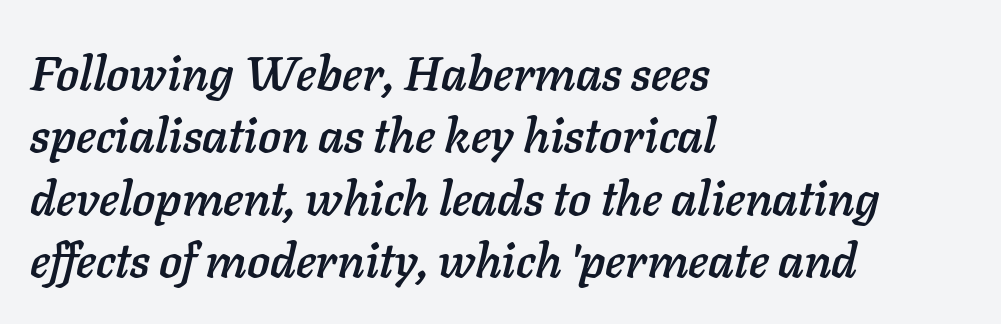
The image shows 48 px text type, italic (leaning right); set left-aligned, normal line spacing (1.3x), normal letter spacing, not underlined; low stroke contrast and a medium x-height.
